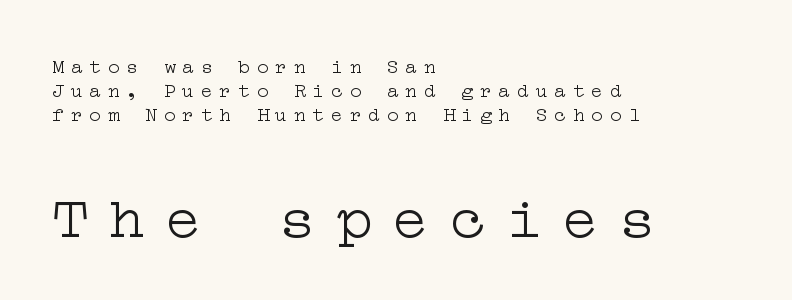
Q: Is the text bold? A: No.
Q: Is the text italic (slanted)? A: No, it is upright.
Q: Is the typeface a serif or a sans-serif typeface? A: Serif.
Q: Is the text underlined? A: No.
Q: How is the paragraph aligned? A: Left-aligned.
Q: Is the spacing between letters normal or unusually wide? A: Unusually wide.
Q: Which block of text is set in a larger size, the first (top) or the second (bottom)? A: The second (bottom) one.
Q: Width (condensed, normal, or wide)? A: Wide.
Q: Stroke contrast? A: Low.
Q: x-height? A: Medium.
